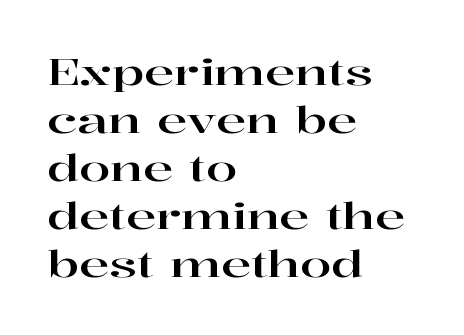
{"serif": "yes", "italic": "no", "width": "wide", "stroke_contrast": "high", "x_height": "medium", "monospaced": "no", "underline": "no", "align": "left", "line_spacing": "normal", "line_spacing_ratio": 1.33, "letter_spacing": "normal", "letter_spacing_em": 0.0, "glyph_px": 36}
